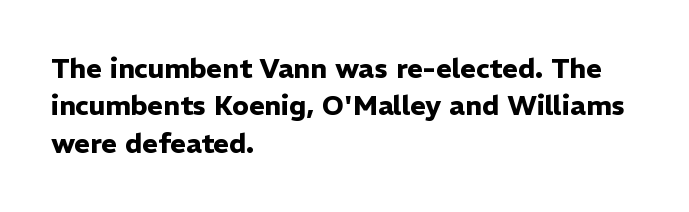
Q: Is the text bold? A: Yes.
Q: Is the text italic (slanted)? A: No, it is upright.
Q: Is the text underlined? A: No.
Q: How is the paragraph aligned? A: Left-aligned.
Q: Is the spacing between letters normal or unusually wide? A: Normal.
Q: Is the spacing between lines tight, normal or loose? A: Normal.
